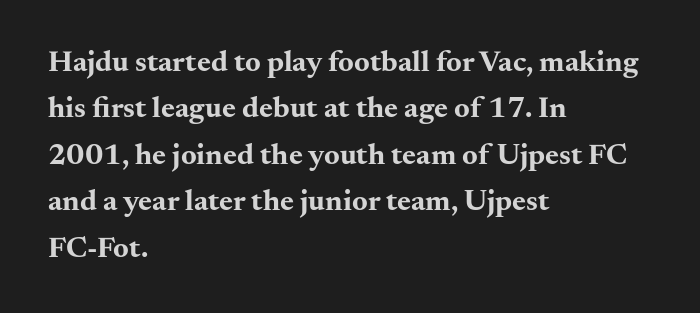
{"serif": "yes", "italic": "no", "bold": "yes", "weight": "bold", "width": "wide", "stroke_contrast": "medium", "x_height": "small", "monospaced": "no", "underline": "no", "align": "left", "line_spacing": "normal", "line_spacing_ratio": 1.55, "letter_spacing": "normal", "letter_spacing_em": 0.0, "glyph_px": 30}
